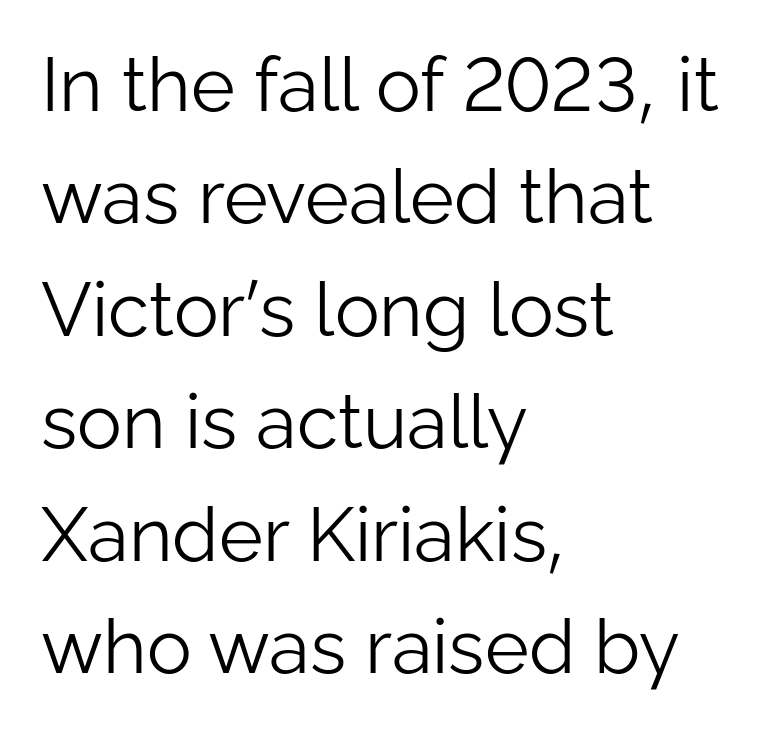
{"serif": "no", "italic": "no", "bold": "no", "weight": "light", "width": "normal", "stroke_contrast": "low", "x_height": "medium", "monospaced": "no", "underline": "no", "align": "left", "line_spacing": "normal", "line_spacing_ratio": 1.5, "letter_spacing": "normal", "letter_spacing_em": 0.0, "glyph_px": 75}
